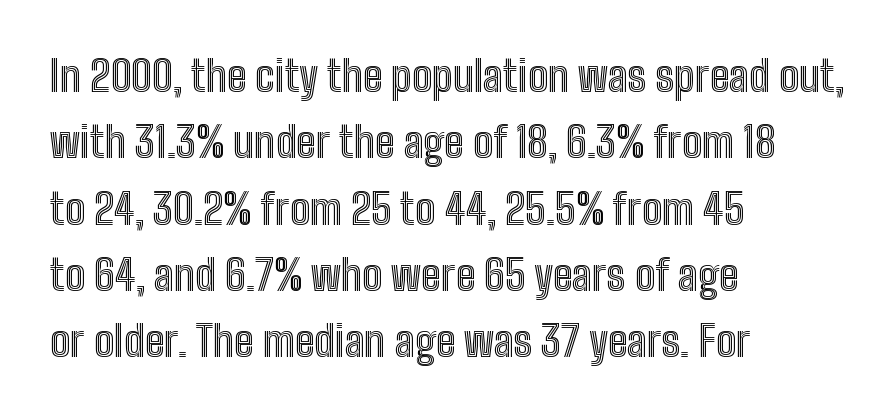
Looks like regular typesetting: each glyph gets only the width it needs. Normally led — the rows are evenly, conventionally spaced. Every character sits straight up, as roman type does. A typesetter would call this zero additional tracking. Layout note: lines flush left. Just letters on the line, the space beneath them empty.
